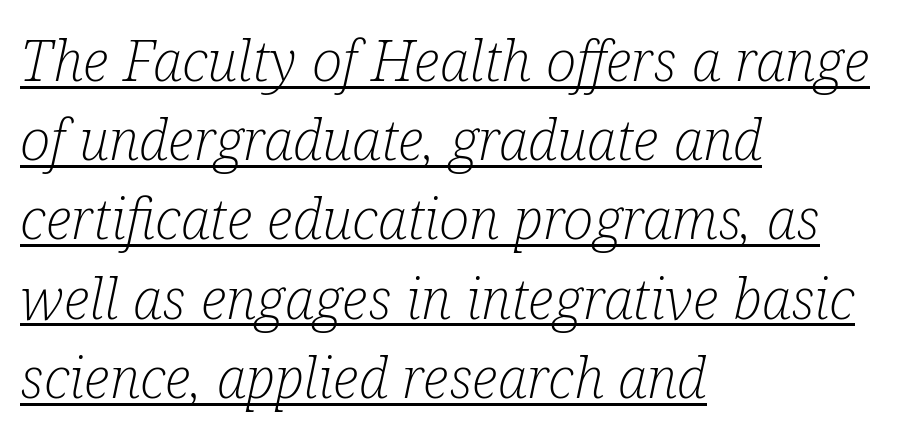
The image shows 57 px light, condensed serif type, italic (leaning right); set left-aligned, normal line spacing (1.39x), normal letter spacing, underlined; low stroke contrast and a medium x-height.
